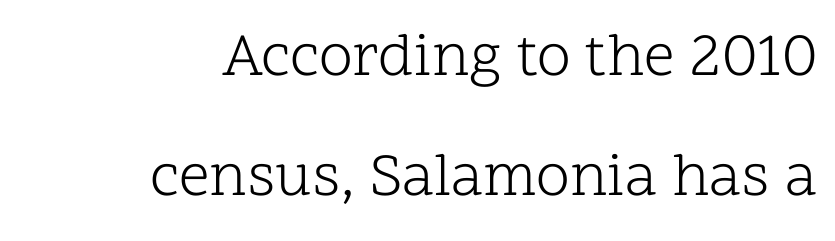
Q: Is the text bold? A: No.
Q: Is the text italic (slanted)? A: No, it is upright.
Q: Is the typeface a serif or a sans-serif typeface? A: Serif.
Q: Is the text underlined? A: No.
Q: How is the paragraph aligned? A: Right-aligned.
Q: Is the spacing between letters normal or unusually wide? A: Normal.
Q: Is the spacing between lines tight, normal or loose? A: Loose.
Q: Width (condensed, normal, or wide)? A: Normal.
Q: Stroke contrast? A: Low.
Q: x-height? A: Medium.
Q: Monospaced? A: No.
